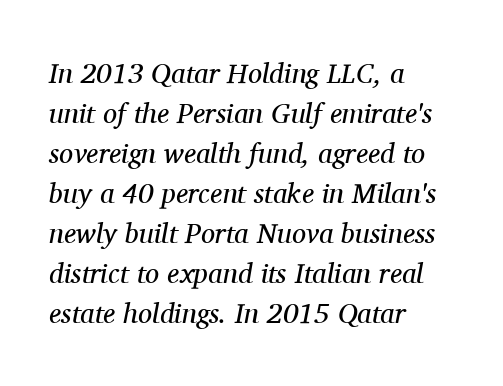
Letter spacing: default. The ragged edge is on the right, which tells us the setting is flush left. The passage shown is typeset with a serif family. The designer left line spacing at the default. Is this a heavy cut? Hardly; it is regular or lighter. Does the lettering tilt? It does — this is italic.
